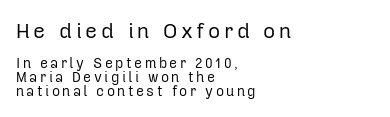
Bold? No — there's no thickening of the strokes. Descenders are the only things crossing below the line. The passage shown begins with its larger block and ends with its smaller one. No italicization has been applied; the sample stays upright. A student would call this left alignment; a typographer would say flush left, rag right. Whoever set this chose condensed vertical rhythm over breathing room.
